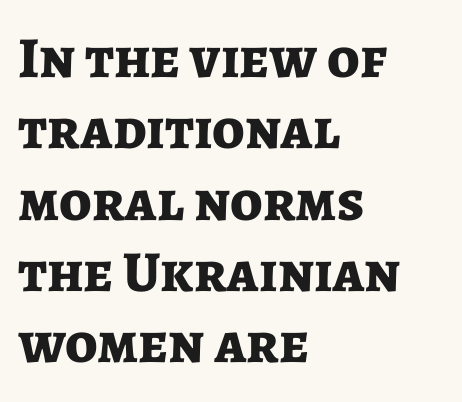
The image shows 58 px bold sans-serif type, upright; set left-aligned, line spacing 1.23x, normal letter spacing, not underlined; low stroke contrast and a medium x-height.
